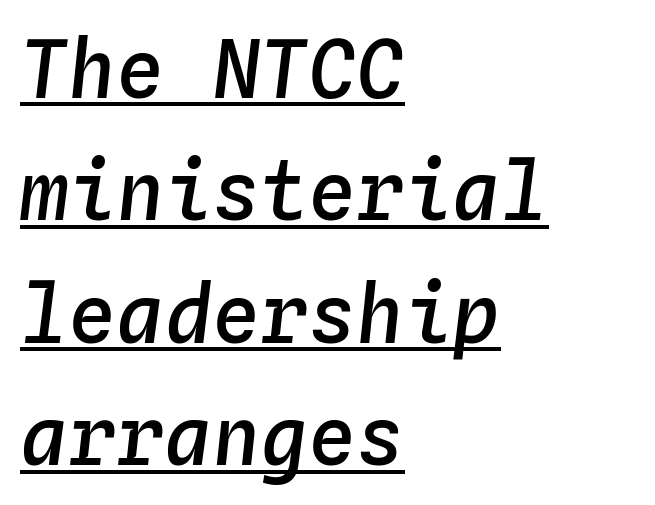
{"italic": "yes", "lean": "right", "slant_degrees": 4, "bold": "semi", "weight": "semibold", "width": "normal", "stroke_contrast": "low", "x_height": "medium", "monospaced": "yes", "underline": "yes", "align": "left", "line_spacing": "normal", "line_spacing_ratio": 1.53, "letter_spacing": "normal", "letter_spacing_em": 0.0, "glyph_px": 80}
